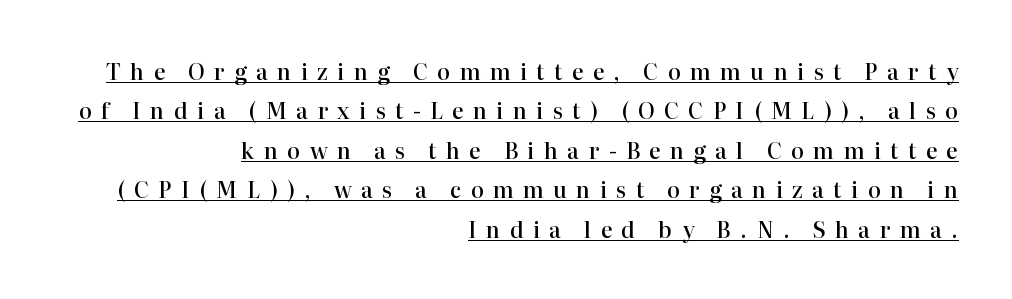
Q: Is the text bold? A: Semi-bold.
Q: Is the text italic (slanted)? A: No, it is upright.
Q: Is the text underlined? A: Yes.
Q: How is the paragraph aligned? A: Right-aligned.
Q: Is the spacing between letters normal or unusually wide? A: Unusually wide.
